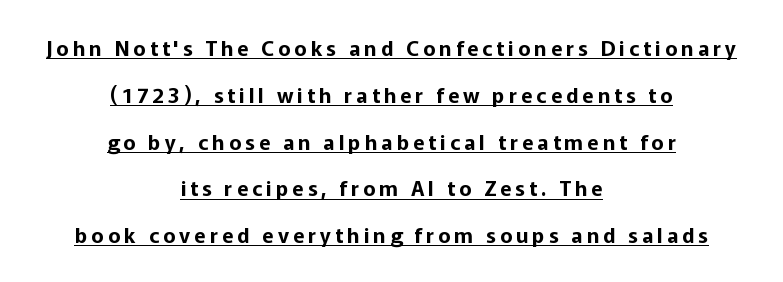
{"italic": "no", "underline": "yes", "align": "center", "line_spacing": "loose", "line_spacing_ratio": 2.23, "glyph_px": 21}
